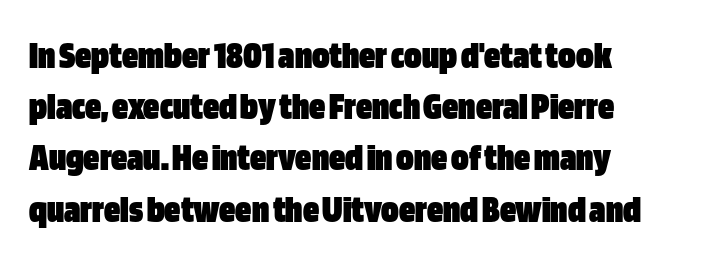
The image shows 40 px heavy, condensed sans-serif type, upright; set left-aligned, normal line spacing (1.28x), normal letter spacing, not underlined; low stroke contrast and a large x-height.
